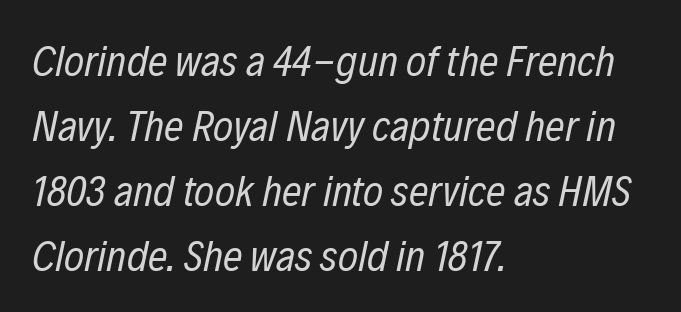
{"italic": "yes", "lean": "right", "slant_degrees": 12, "bold": "no", "weight": "regular", "width": "condensed", "stroke_contrast": "low", "x_height": "medium", "monospaced": "no", "underline": "no", "align": "left", "line_spacing": "normal", "line_spacing_ratio": 1.51, "letter_spacing": "normal", "letter_spacing_em": 0.0, "glyph_px": 43}
